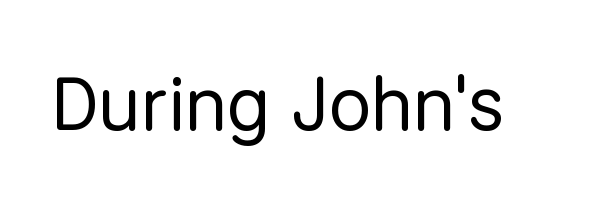
Q: Is the text bold? A: No.
Q: Is the text italic (slanted)? A: No, it is upright.
Q: Is the typeface a serif or a sans-serif typeface? A: Sans-serif.
Q: Is the text underlined? A: No.
Q: Is the spacing between letters normal or unusually wide? A: Normal.
Q: Width (condensed, normal, or wide)? A: Normal.
Q: Stroke contrast? A: Low.
Q: x-height? A: Medium.
Q: Monospaced? A: No.
